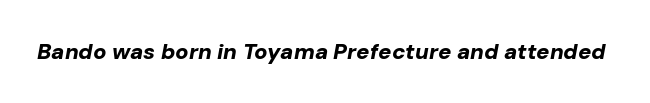
Q: Is the text bold? A: Yes.
Q: Is the text italic (slanted)? A: Yes, it leans right by about 10 degrees.
Q: Is the text underlined? A: No.
Q: Is the spacing between letters normal or unusually wide? A: Normal.
